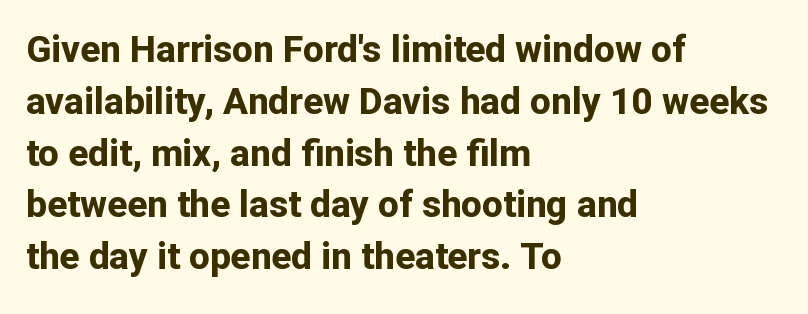
The image shows 37 px bold sans-serif type, upright; set left-aligned, normal line spacing (1.4x), normal letter spacing, not underlined; low stroke contrast and a medium x-height.
